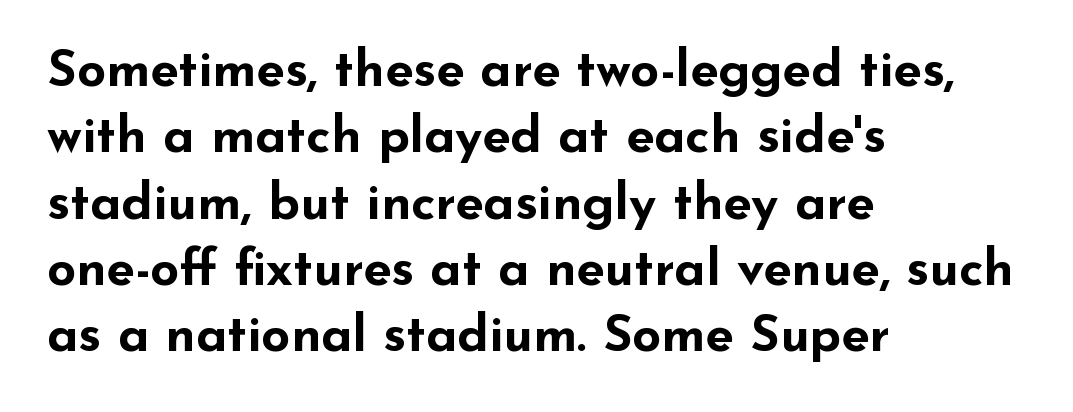
{"serif": "no", "italic": "no", "bold": "yes", "weight": "bold", "width": "wide", "stroke_contrast": "low", "x_height": "small", "monospaced": "no", "underline": "no", "align": "left", "line_spacing": "normal", "line_spacing_ratio": 1.3, "letter_spacing": "normal", "letter_spacing_em": 0.0, "glyph_px": 51}
